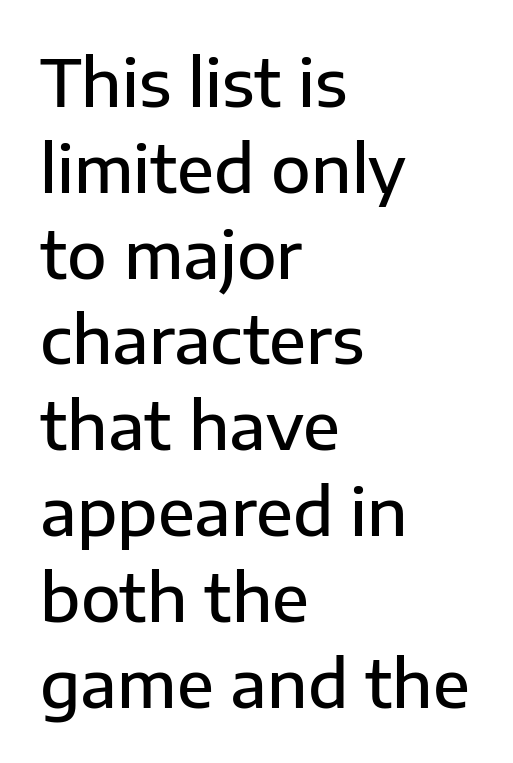
The image shows 65 px semibold sans-serif type, upright; set left-aligned, normal line spacing (1.32x), normal letter spacing, not underlined; low stroke contrast and a medium x-height.
